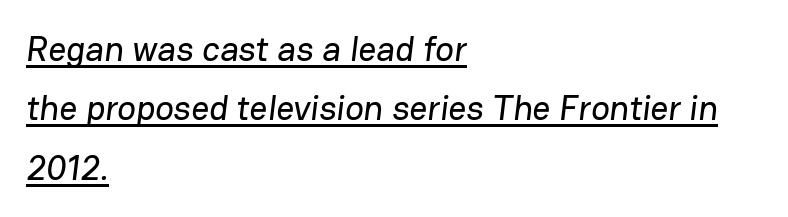
Check where the strokes stop: nothing finishes them off — pure sans. The block of text has a typical density, with ordinary space between rows. The paragraph has a hard left edge and a soft right edge. Every word sits above its own underline. The passage shown is typed in a proportional face where columns would drift. The line texture is even and compact thanks to regular tracking.
